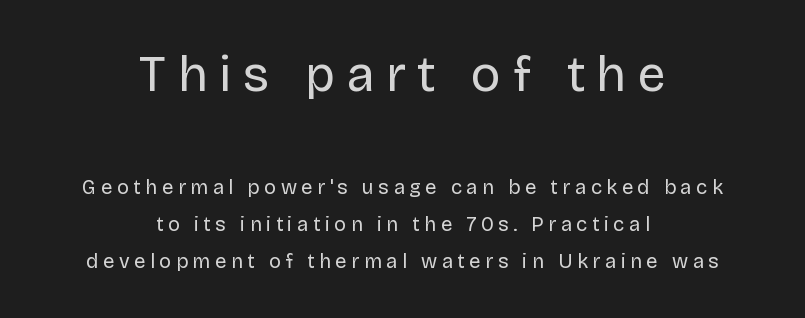
The letters stand upright; this is a roman face. The strokes are not fattened; the text isn't bold. Each letter keeps its own natural width here, so spacing adapts to shape. Notice how the passage keeps no hard edge, just a central spine. Tracking value appears strongly positive — letters spread wide.
